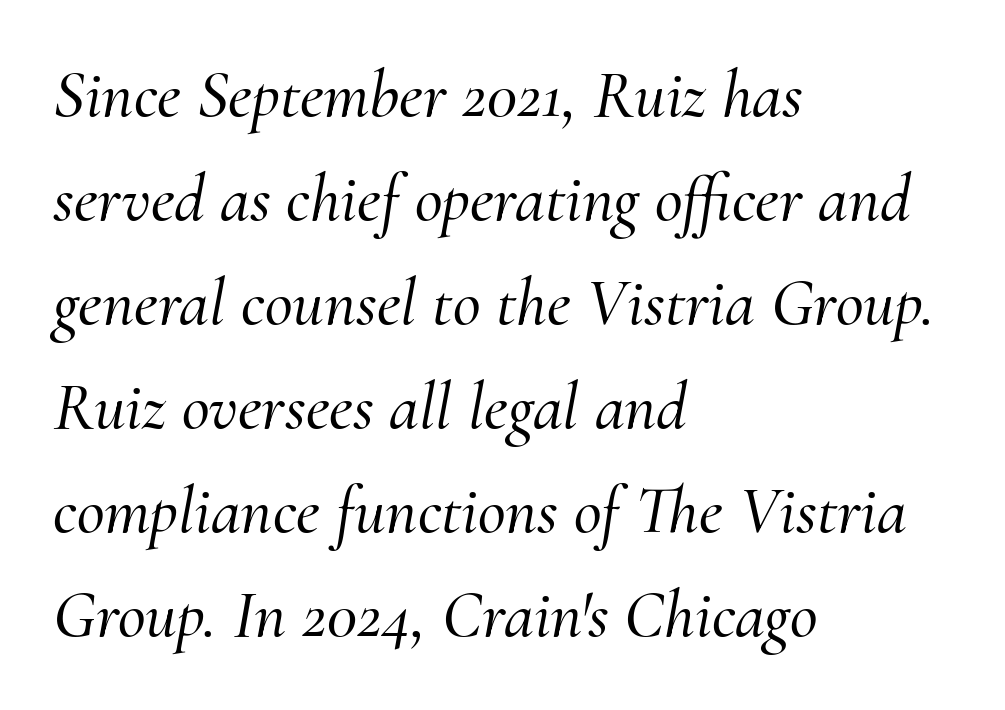
{"serif": "yes", "italic": "yes", "lean": "right", "slant_degrees": 10, "width": "normal", "stroke_contrast": "medium", "x_height": "small", "monospaced": "no", "underline": "no", "align": "left", "line_spacing": "normal", "line_spacing_ratio": 1.53, "letter_spacing": "normal", "letter_spacing_em": 0.0, "glyph_px": 68}
